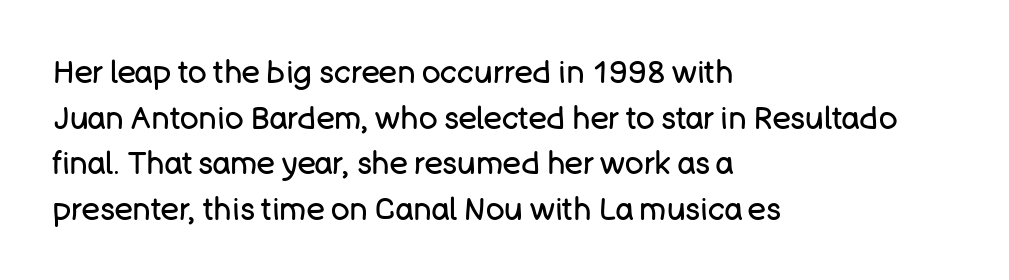
{"serif": "no", "italic": "no", "bold": "no", "weight": "regular", "width": "normal", "stroke_contrast": "low", "x_height": "large", "monospaced": "no", "underline": "no", "align": "left", "line_spacing": "normal", "line_spacing_ratio": 1.47, "letter_spacing": "normal", "letter_spacing_em": 0.0, "glyph_px": 31}
